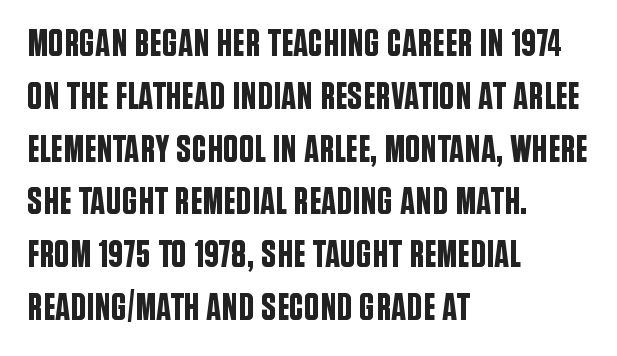
The image shows 38 px condensed sans-serif type, upright; set left-aligned, normal line spacing (1.39x), normal letter spacing, not underlined; low stroke contrast and a large x-height.
